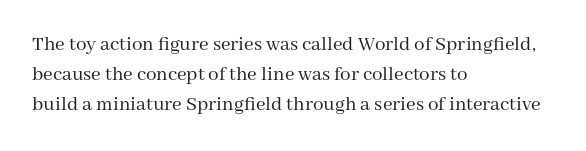
Regarding leading, the lines here are spaced in the standard way. Underline: absent. A classic flush-left, rag-right setting is used for this passage. Every character sits straight up, as roman type does.
